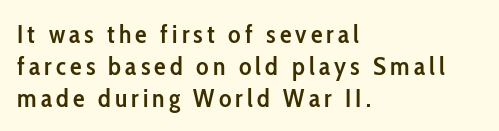
The image shows 26 px text type, upright; set left-aligned, line spacing 1.23x, not underlined.
